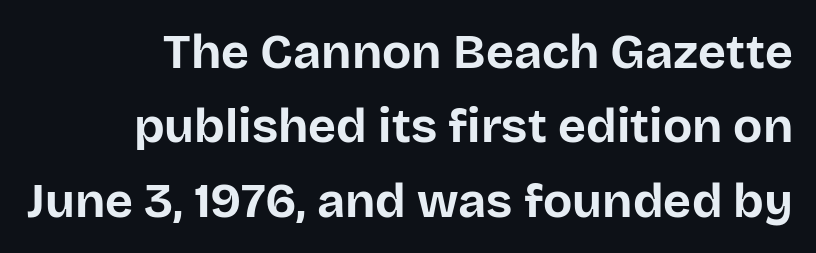
{"serif": "no", "italic": "no", "bold": "yes", "weight": "bold", "width": "normal", "stroke_contrast": "low", "x_height": "large", "monospaced": "no", "underline": "no", "line_spacing": "normal", "line_spacing_ratio": 1.55, "letter_spacing": "normal", "letter_spacing_em": 0.0, "glyph_px": 48}
